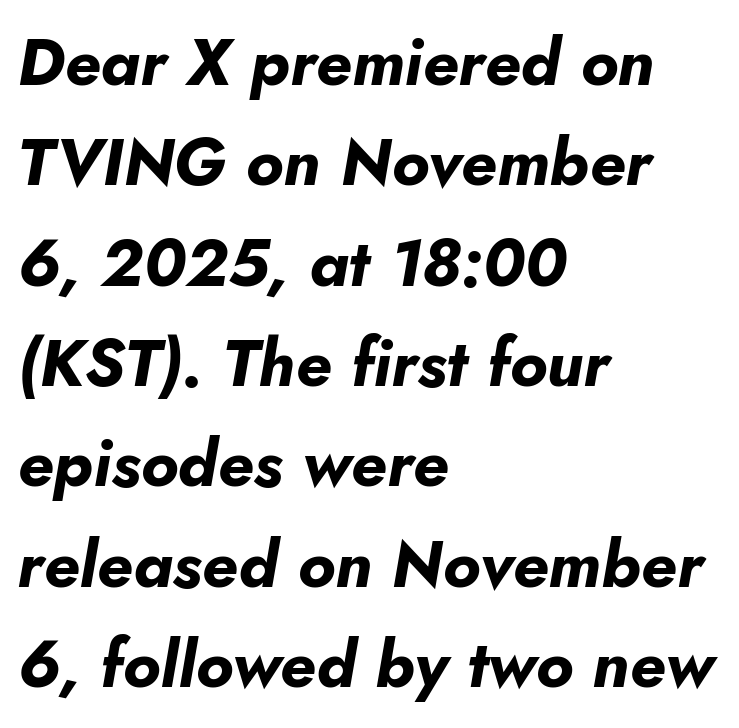
The image shows 66 px bold type, italic (leaning right); set left-aligned, normal line spacing (1.52x), normal letter spacing, not underlined; low stroke contrast and a small x-height.
